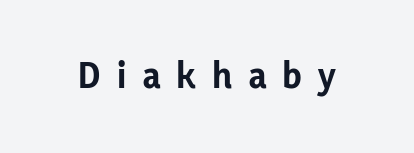
Q: Is the text bold? A: Yes.
Q: Is the text italic (slanted)? A: No, it is upright.
Q: Is the typeface a serif or a sans-serif typeface? A: Sans-serif.
Q: Is the text underlined? A: No.
Q: Is the spacing between letters normal or unusually wide? A: Unusually wide.
Q: Width (condensed, normal, or wide)? A: Normal.
Q: Stroke contrast? A: Low.
Q: x-height? A: Medium.
Q: Monospaced? A: No.
